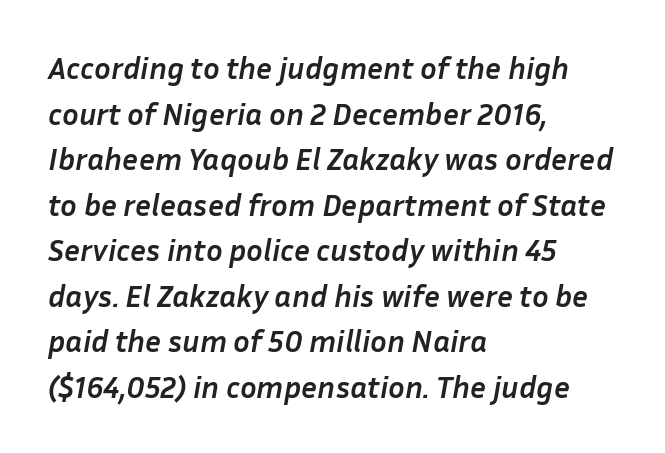
Looking at the ascenders, they clearly lean. The ragged edge is on the right, which tells us the setting is flush left. You could not count columns in this text — the font is proportionally spaced. Line spacing here is normal. The sample has been set heavy, in full bold.
